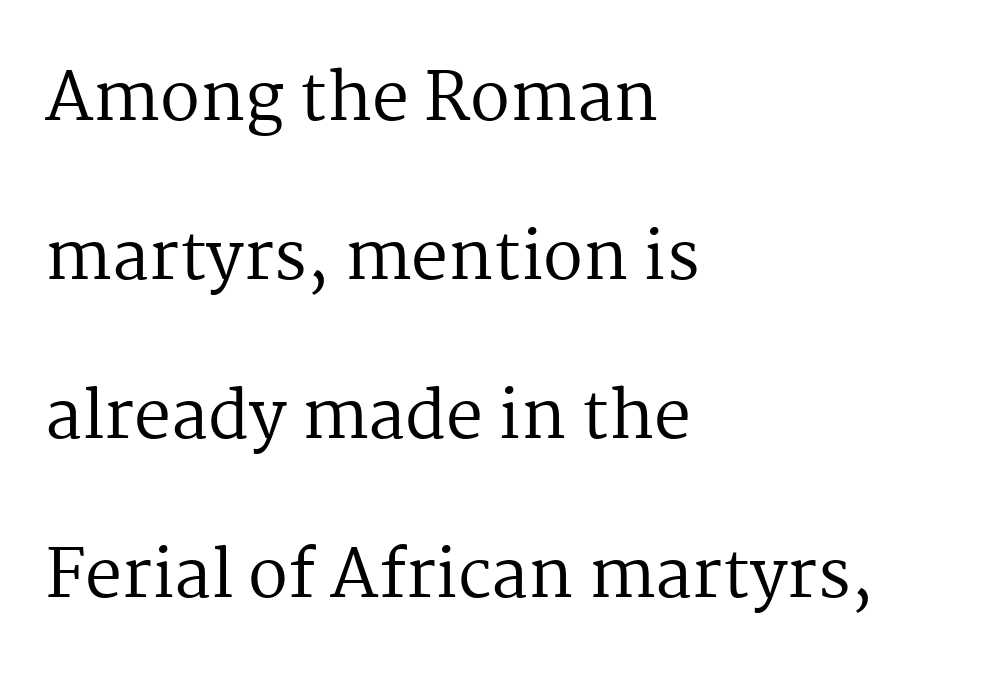
Q: Is the text bold? A: No.
Q: Is the text italic (slanted)? A: No, it is upright.
Q: Is the typeface a serif or a sans-serif typeface? A: Serif.
Q: Is the text underlined? A: No.
Q: How is the paragraph aligned? A: Left-aligned.
Q: Is the spacing between letters normal or unusually wide? A: Normal.
Q: Is the spacing between lines tight, normal or loose? A: Loose.
Q: Width (condensed, normal, or wide)? A: Normal.
Q: Stroke contrast? A: Medium.
Q: x-height? A: Medium.
Q: Monospaced? A: No.
